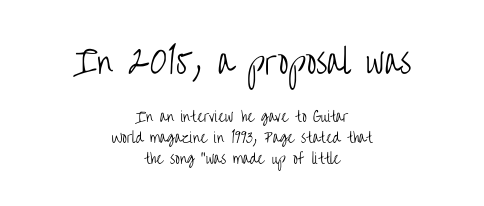
The image shows 31 px light, condensed sans-serif type, upright; set centered, normal line spacing (1.5x), normal letter spacing, not underlined; the first (top) block is 2.21x larger; low stroke contrast and a large x-height.
